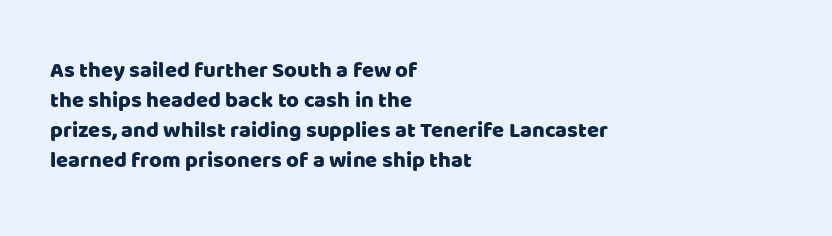
Decoration check: the copy has no underline. A roman cut, with each character standing at attention. The line-height multiplier appears to be the usual default. In CSS terms this would be text-align: left. Words appear dense and cohesive because spacing is normal.
